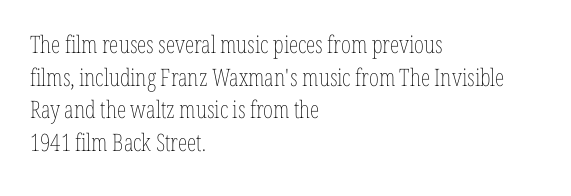
Q: Is the text bold? A: No.
Q: Is the text italic (slanted)? A: No, it is upright.
Q: Is the text underlined? A: No.
Q: How is the paragraph aligned? A: Left-aligned.
Q: Is the spacing between letters normal or unusually wide? A: Normal.
Q: Is the spacing between lines tight, normal or loose? A: Normal.
